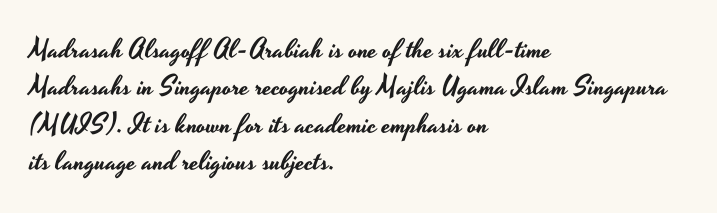
Normally led — the rows are evenly, conventionally spaced. Letter spacing: default. Clear beneath every line of the passage. This rendering uses left alignment, leaving the right contour irregular.
